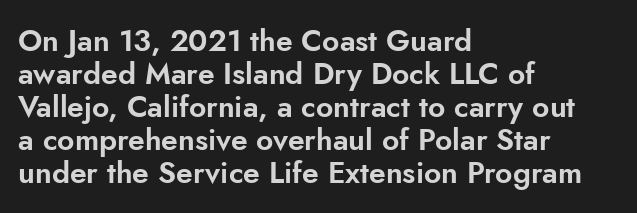
{"serif": "no", "italic": "no", "width": "normal", "stroke_contrast": "low", "x_height": "small", "monospaced": "no", "underline": "no", "align": "left", "line_spacing": "tight", "line_spacing_ratio": 1.1, "letter_spacing": "normal", "letter_spacing_em": 0.0, "glyph_px": 30}
